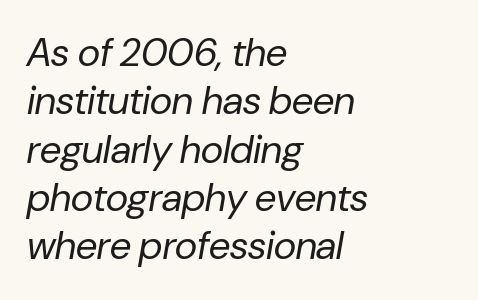
Does the copy run flush right? No — it runs flush left. Is this a heavy cut? Hardly; it is regular or lighter. This rendering features lettering with no underline. If you drew a line through each stem, it would be angled.
